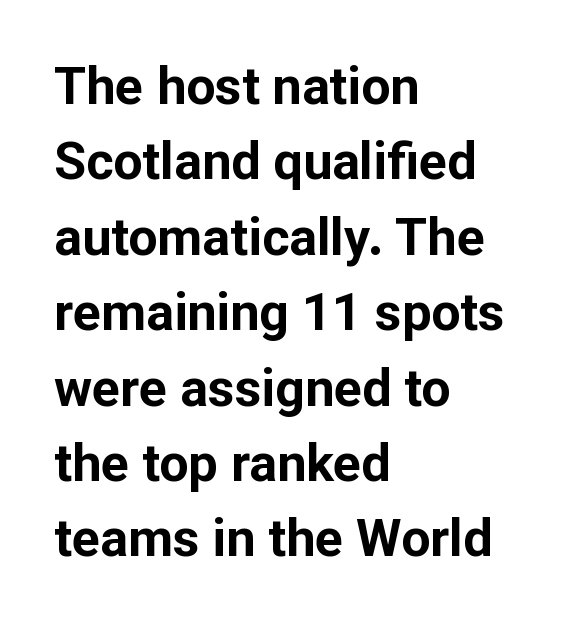
The lines are quadded left. Varying glyph widths throughout — classic text-font behaviour. Is the letter spacing exaggerated? No — it looks like the ordinary default. Notice how the stems are strictly vertical — no italics here.
